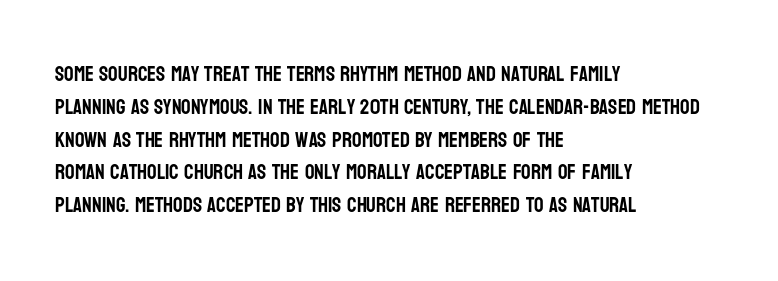
Q: Is the text italic (slanted)? A: No, it is upright.
Q: Is the text underlined? A: No.
Q: How is the paragraph aligned? A: Left-aligned.
Q: Is the spacing between letters normal or unusually wide? A: Normal.
Q: Is the spacing between lines tight, normal or loose? A: Normal.
